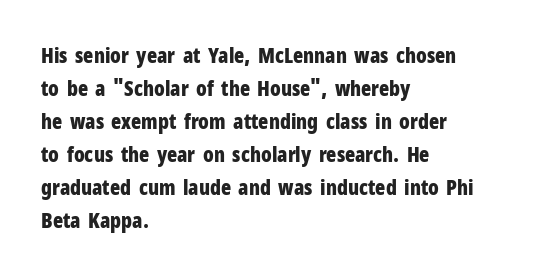
{"italic": "no", "bold": "yes", "underline": "no", "align": "left", "line_spacing": "normal", "line_spacing_ratio": 1.57, "letter_spacing": "normal", "letter_spacing_em": 0.0, "glyph_px": 21}
